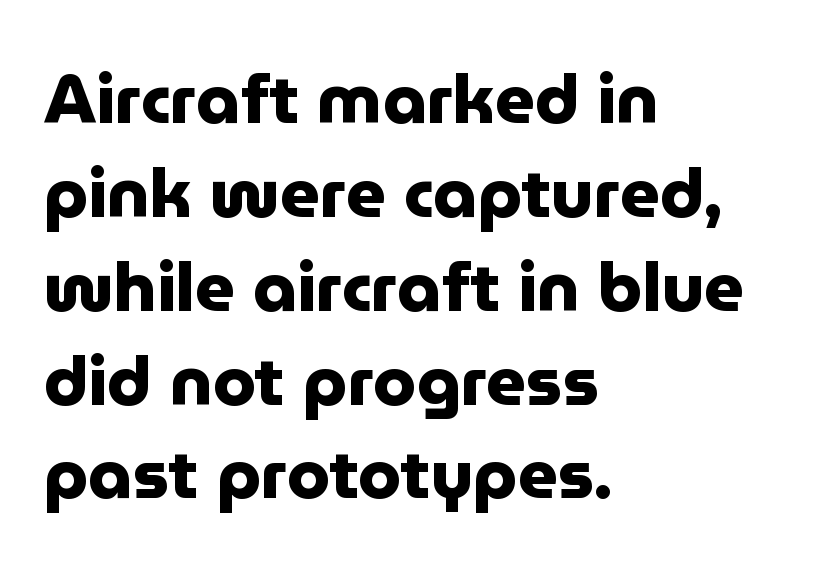
The image shows 69 px heavy sans-serif type, upright; set left-aligned, normal line spacing (1.36x), normal letter spacing, not underlined; low stroke contrast and a medium x-height.
